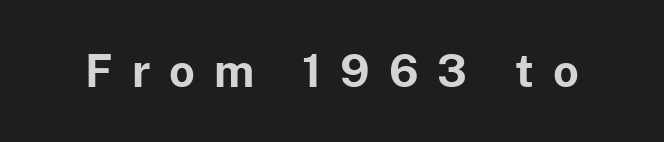
Notice how thick the strokes are: this is what a full bold looks like. Check where the strokes stop: nothing finishes them off — pure sans. This is roman type, the default non-slanted kind. Looks like regular typesetting: each glyph gets only the width it needs. Decoration check: the copy has no underline.
